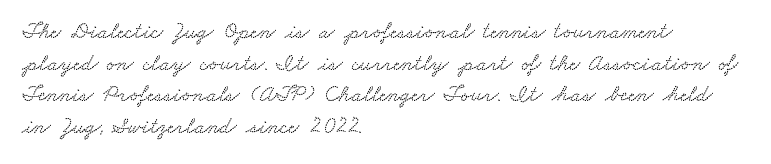
{"underline": "no", "align": "left", "line_spacing": "normal", "line_spacing_ratio": 1.38, "letter_spacing": "normal", "letter_spacing_em": 0.0, "glyph_px": 23}
